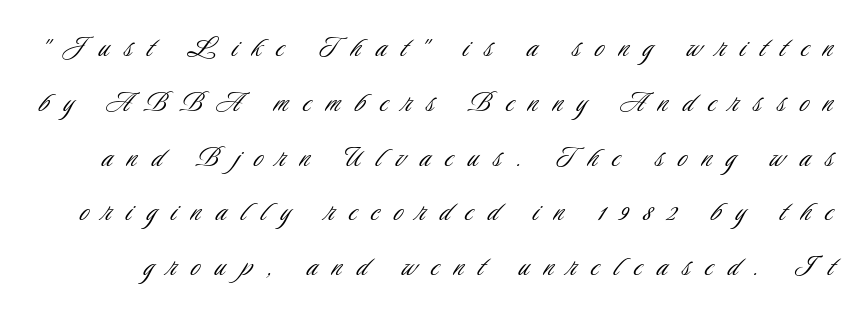
Q: Is the text bold? A: No.
Q: Is the text italic (slanted)? A: Yes.
Q: Is the typeface a serif or a sans-serif typeface? A: Sans-serif.
Q: Is the text underlined? A: No.
Q: Is the spacing between letters normal or unusually wide? A: Unusually wide.
Q: Is the spacing between lines tight, normal or loose? A: Normal.
Q: Width (condensed, normal, or wide)? A: Condensed.
Q: Stroke contrast? A: Low.
Q: x-height? A: Small.
Q: Monospaced? A: No.
